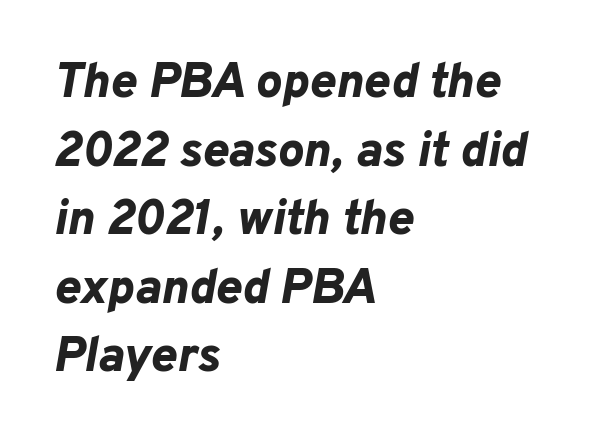
Q: Is the text bold? A: Yes.
Q: Is the text italic (slanted)? A: Yes, it leans right by about 10 degrees.
Q: Is the text underlined? A: No.
Q: How is the paragraph aligned? A: Left-aligned.
Q: Is the spacing between letters normal or unusually wide? A: Normal.
Q: Is the spacing between lines tight, normal or loose? A: Normal.
Q: Width (condensed, normal, or wide)? A: Normal.
Q: Stroke contrast? A: Low.
Q: x-height? A: Medium.
Q: Monospaced? A: No.
